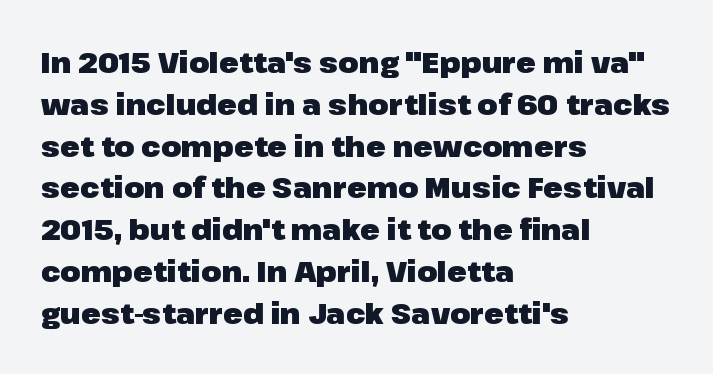
The image shows 29 px heavy sans-serif type, upright; set left-aligned, normal line spacing (1.44x), normal letter spacing, not underlined; low stroke contrast and a medium x-height.
